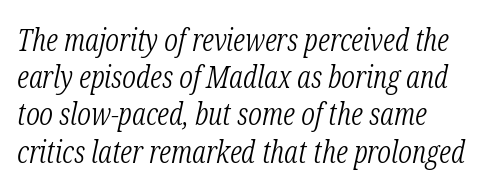
{"serif": "yes", "italic": "yes", "lean": "right", "slant_degrees": 12, "bold": "no", "weight": "light", "width": "condensed", "stroke_contrast": "low", "x_height": "medium", "monospaced": "no", "underline": "no", "align": "left", "line_spacing_ratio": 1.2, "letter_spacing": "normal", "letter_spacing_em": 0.0, "glyph_px": 31}
